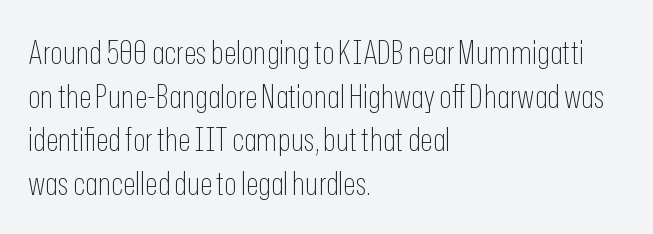
Nope, not italic — everything's standing straight. Rule under the text: the space is simply empty. The passage shown is typed in a proportional face where columns would drift. Is the block centered? No — it sits flush against the left margin. The font sits on the lighter half of the weight spectrum, regular included.
